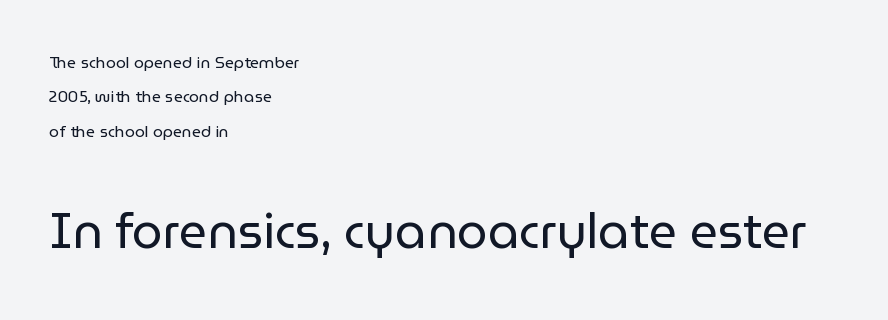
Q: Is the text bold? A: No.
Q: Is the text italic (slanted)? A: No, it is upright.
Q: Is the typeface a serif or a sans-serif typeface? A: Sans-serif.
Q: Is the text underlined? A: No.
Q: How is the paragraph aligned? A: Left-aligned.
Q: Is the spacing between letters normal or unusually wide? A: Normal.
Q: Is the spacing between lines tight, normal or loose? A: Loose.
Q: Which block of text is set in a larger size, the first (top) or the second (bottom)? A: The second (bottom) one.
Q: Width (condensed, normal, or wide)? A: Normal.
Q: Stroke contrast? A: Low.
Q: x-height? A: Medium.
Q: Monospaced? A: No.
